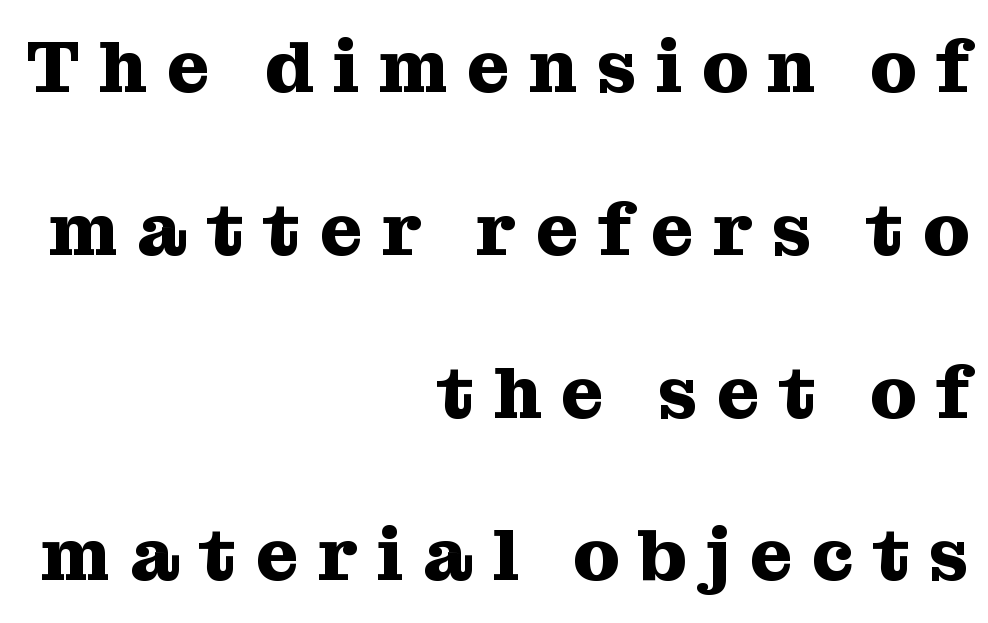
The image shows 74 px heavy serif type, upright; set right-aligned, loose line spacing (2.2x), unusually wide letter spacing (+0.26 em), not underlined; medium stroke contrast and a medium x-height.
